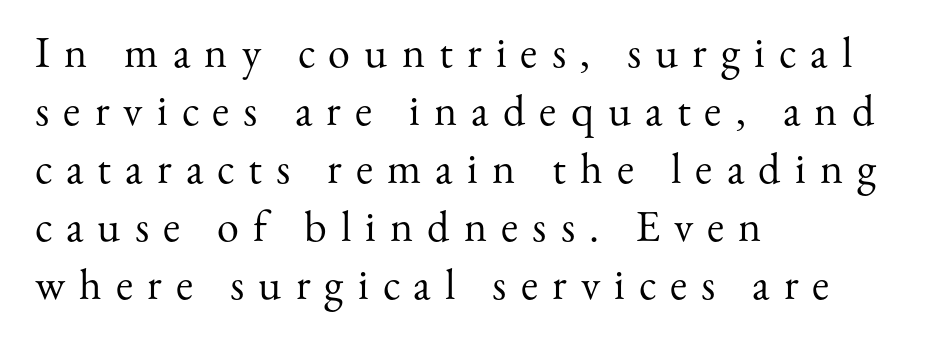
Honestly, the row spacing looks completely unremarkable. Each letter keeps its own natural width here, so spacing adapts to shape. Anything drawn beneath the words? Only blank space. Reading down the block, your eye returns to a fixed left position each line.
